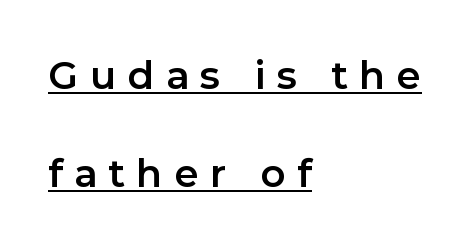
The image shows 42 px semibold sans-serif type, upright; set left-aligned, loose line spacing (2.33x), unusually wide letter spacing (+0.28 em), underlined; a medium x-height.
